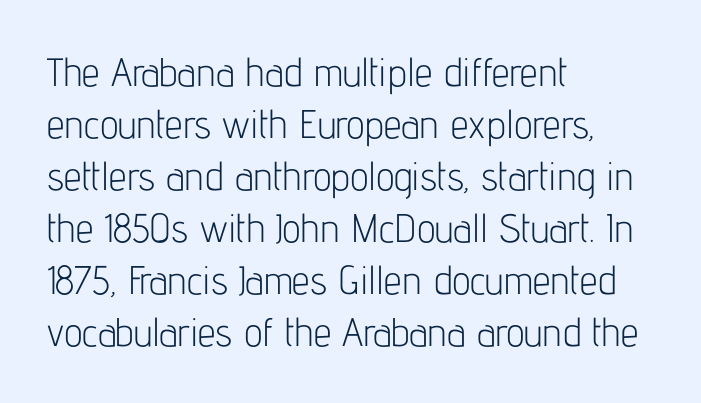
{"serif": "no", "italic": "no", "bold": "no", "weight": "light", "width": "condensed", "stroke_contrast": "low", "x_height": "medium", "monospaced": "no", "underline": "no", "align": "left", "line_spacing": "normal", "line_spacing_ratio": 1.3, "letter_spacing": "normal", "letter_spacing_em": 0.0, "glyph_px": 40}
